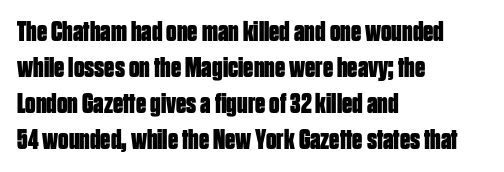
{"serif": "no", "italic": "no", "bold": "yes", "weight": "bold", "width": "condensed", "stroke_contrast": "low", "x_height": "large", "monospaced": "no", "underline": "no", "align": "left", "line_spacing_ratio": 1.24, "letter_spacing": "normal", "letter_spacing_em": 0.0, "glyph_px": 29}
